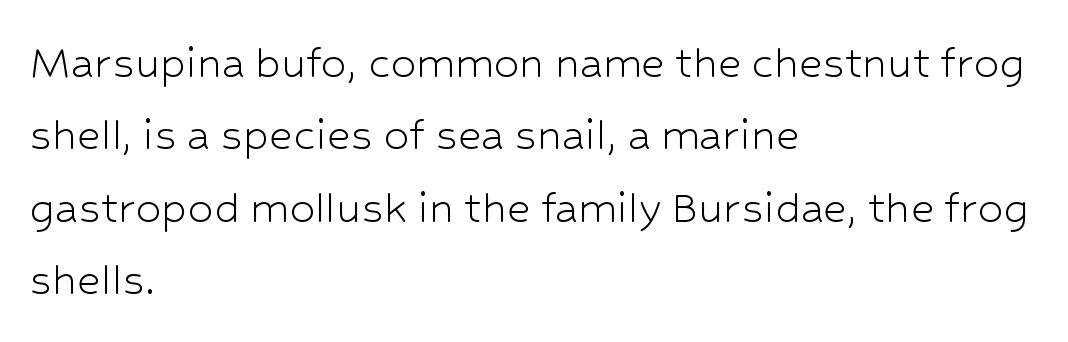
Does the leading feel generous? No, just average. The characters display no serif detailing; their extremities are plain. Do the letters lean? They stand straight. Type without underlining. Inter-character spacing is left at the font's built-in metrics.
